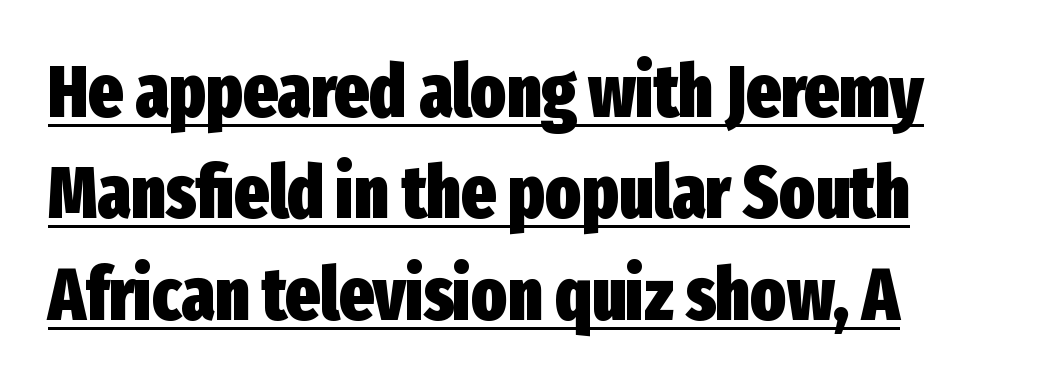
The image shows 73 px heavy, condensed sans-serif type, upright; set normal line spacing (1.39x), normal letter spacing, underlined; low stroke contrast and a medium x-height.
